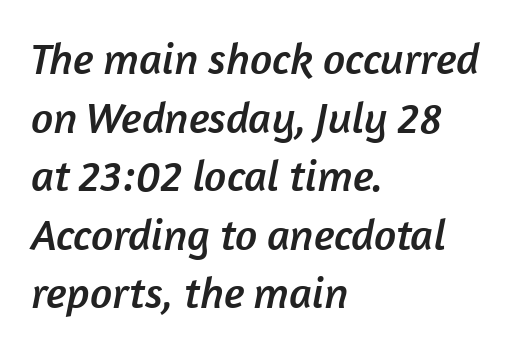
The image shows 44 px sans-serif type; set left-aligned, normal line spacing (1.33x), normal letter spacing, not underlined; low stroke contrast and a medium x-height.
